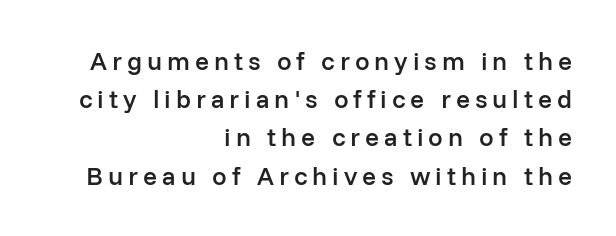
It's the straight-up-and-down kind of type. Check under the words: just untouched page. The space between consecutive lines is moderate. This rendering uses right alignment, leaving the left contour irregular. Look at the stroke-to-counter ratio: somewhat heavy, a semibold.
